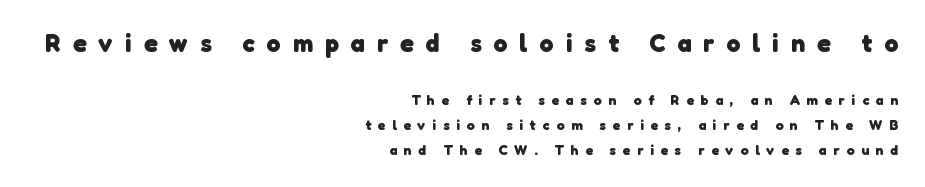
The image shows 25 px bold type; set right-aligned, line spacing 1.78x, unusually wide letter spacing (+0.49 em), not underlined; the first (top) block is 1.79x larger.
